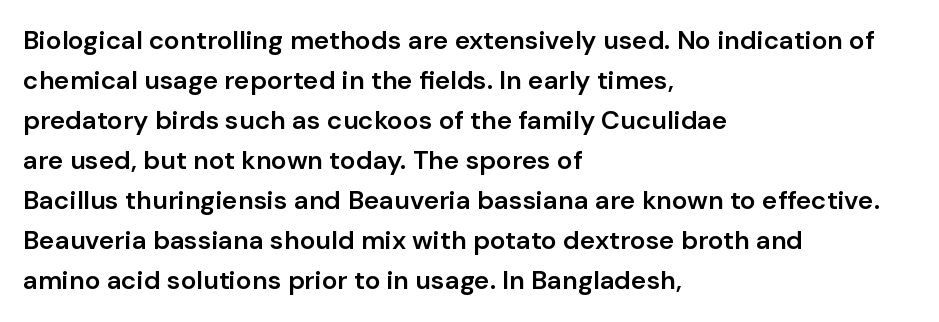
Q: Is the text bold? A: Semi-bold.
Q: Is the text italic (slanted)? A: No, it is upright.
Q: Is the text underlined? A: No.
Q: How is the paragraph aligned? A: Left-aligned.
Q: Is the spacing between letters normal or unusually wide? A: Normal.
Q: Is the spacing between lines tight, normal or loose? A: Normal.
